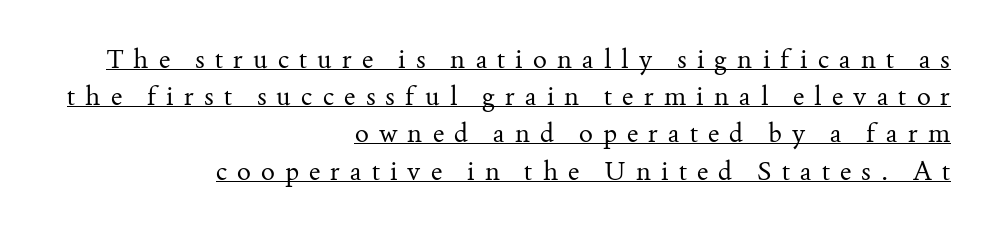
Characters remain perfectly vertical along every line. The lines in this sample share a right terminus and differ only in where they begin. Notice how descenders clear the ascenders below comfortably — that's standard leading. Vertical stems look standard width or narrower in stroke.
